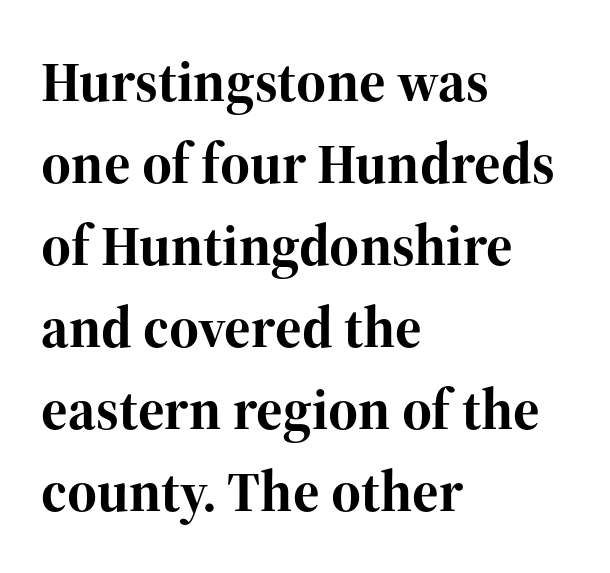
Q: Is the text bold? A: Yes.
Q: Is the text italic (slanted)? A: No, it is upright.
Q: Is the typeface a serif or a sans-serif typeface? A: Serif.
Q: Is the text underlined? A: No.
Q: How is the paragraph aligned? A: Left-aligned.
Q: Is the spacing between letters normal or unusually wide? A: Normal.
Q: Is the spacing between lines tight, normal or loose? A: Normal.
Q: Width (condensed, normal, or wide)? A: Normal.
Q: Stroke contrast? A: High.
Q: x-height? A: Medium.
Q: Monospaced? A: No.
